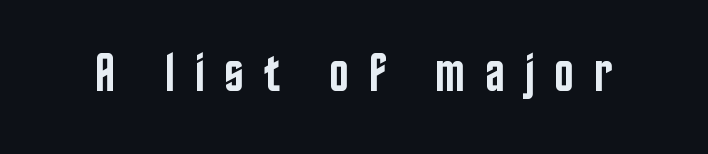
Moderately thickened strokes mark this as semibold type. The passage shown is typed in a proportional face where columns would drift. If you drew a line through each stem, it would be perfectly vertical. The glyphs are unaccompanied by any horizontal stroke below them.
